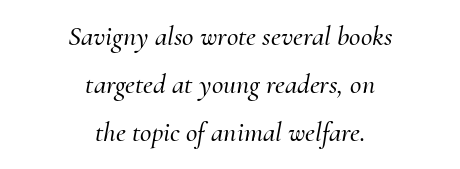
The image shows 28 px serif type, italic (leaning right); set centered, line spacing 1.71x, normal letter spacing, not underlined; medium stroke contrast and a small x-height.
